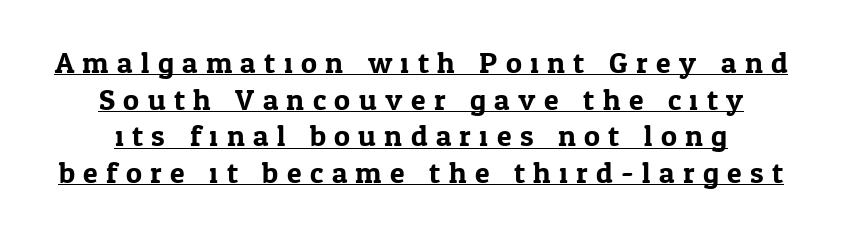
The face used here appears with an underline applied. You can tell from the footed stems that serif type was used. What stands out about the letter spacing? Its width — letters are far apart. This is the regular roman posture of the typeface. The typesetter chose a symmetrical, centered arrangement here.
